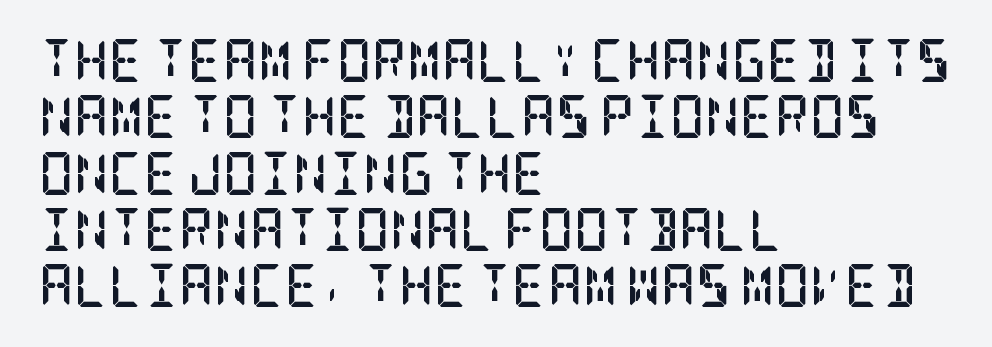
{"serif": "yes", "italic": "no", "bold": "yes", "weight": "semibold", "width": "condensed", "stroke_contrast": "low", "x_height": "large", "underline": "no", "align": "left", "line_spacing": "normal", "line_spacing_ratio": 1.31, "letter_spacing": "normal", "letter_spacing_em": 0.0, "glyph_px": 43}
